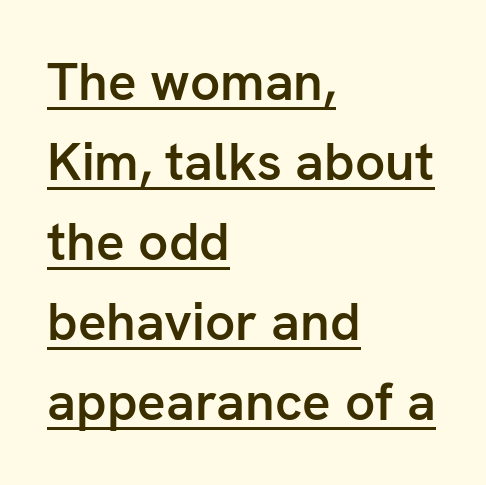
The rendering uses the underline text-decoration. The text block is weighted toward the left margin, trailing off unevenly rightward. Grotesque or geometric, the face here clearly has no serifs. The typography opts for an upright posture over an oblique one. Looks like regular typesetting: each glyph gets only the width it needs. The strokes are fattened partway — semibold, not bold.
